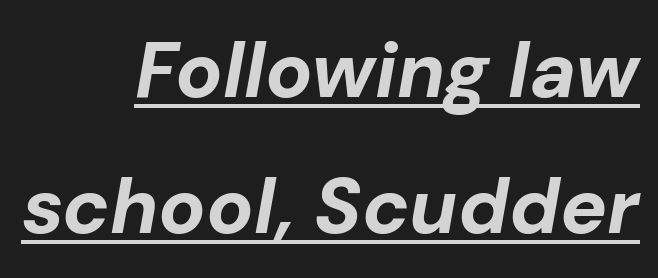
Looks like regular typesetting: each glyph gets only the width it needs. Quick note: underline on. Each glyph is drawn with heavy, bold strokes. The typography opts for an oblique posture over an upright one. What stands out about the letter spacing? Nothing — it is the standard amount. Horizontal alignment here is rightward, an uncommon choice for prose.
